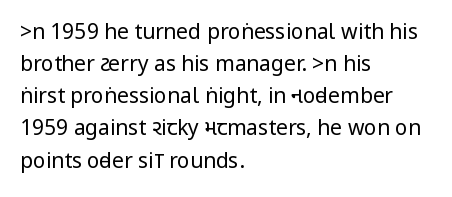
Is the block centered? No — it sits flush against the left margin. Honestly, the row spacing looks completely unremarkable. Check under the words: just untouched page. Ascenders rise straight up at ninety degrees. Nobody touched the tracking dial on this one.
